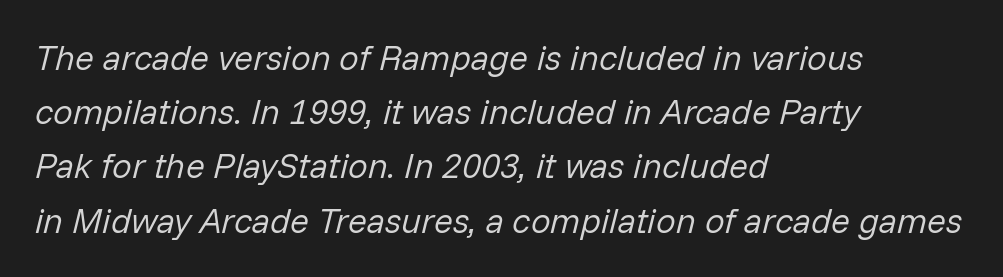
Varying glyph widths throughout — classic text-font behaviour. Yep, that's italic — everything's leaning. The paragraph has a hard left edge and a soft right edge. Weight: not bold — regular or lighter. This rendering leaves character spacing at its baseline value.
